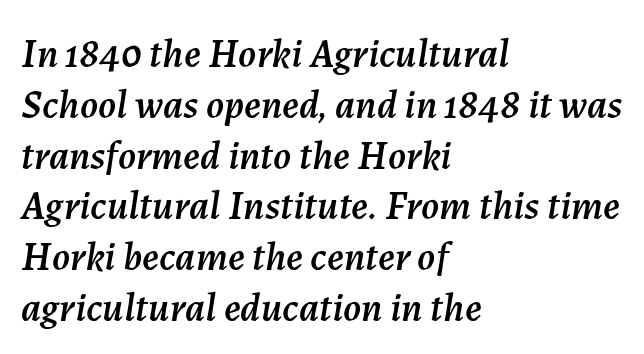
Q: Is the text italic (slanted)? A: Yes, it leans right by about 7 degrees.
Q: Is the text underlined? A: No.
Q: How is the paragraph aligned? A: Left-aligned.
Q: Is the spacing between letters normal or unusually wide? A: Normal.
Q: Is the spacing between lines tight, normal or loose? A: Normal.
Q: Width (condensed, normal, or wide)? A: Normal.
Q: Stroke contrast? A: Medium.
Q: x-height? A: Medium.
Q: Monospaced? A: No.
